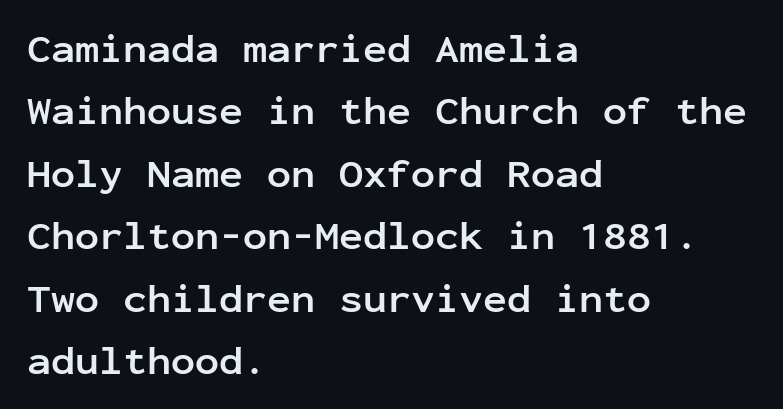
Each letter's strokes conclude bluntly, with no projecting serifs. The sample has been set heavy, in full bold. Successive baselines arrive at the customary interval. Glyph-to-glyph distance matches everyday printed text. Teacher's note: observe the even left margin — that is flush-left alignment. No word sits above an underline.
